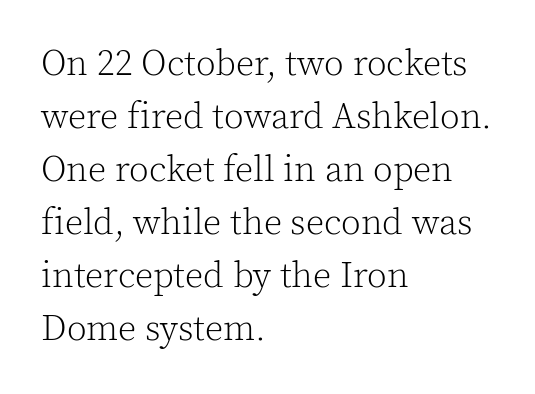
{"serif": "yes", "italic": "no", "bold": "no", "weight": "light", "width": "normal", "x_height": "medium", "monospaced": "no", "underline": "no", "align": "left", "line_spacing": "normal", "line_spacing_ratio": 1.47, "letter_spacing": "normal", "letter_spacing_em": 0.0, "glyph_px": 36}
